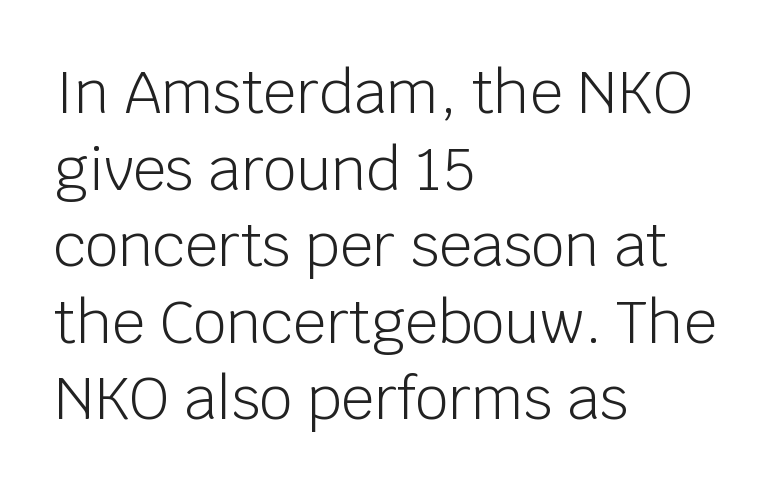
The image shows 58 px light sans-serif type, upright; set left-aligned, normal line spacing (1.32x), normal letter spacing, not underlined; low stroke contrast and a large x-height.
